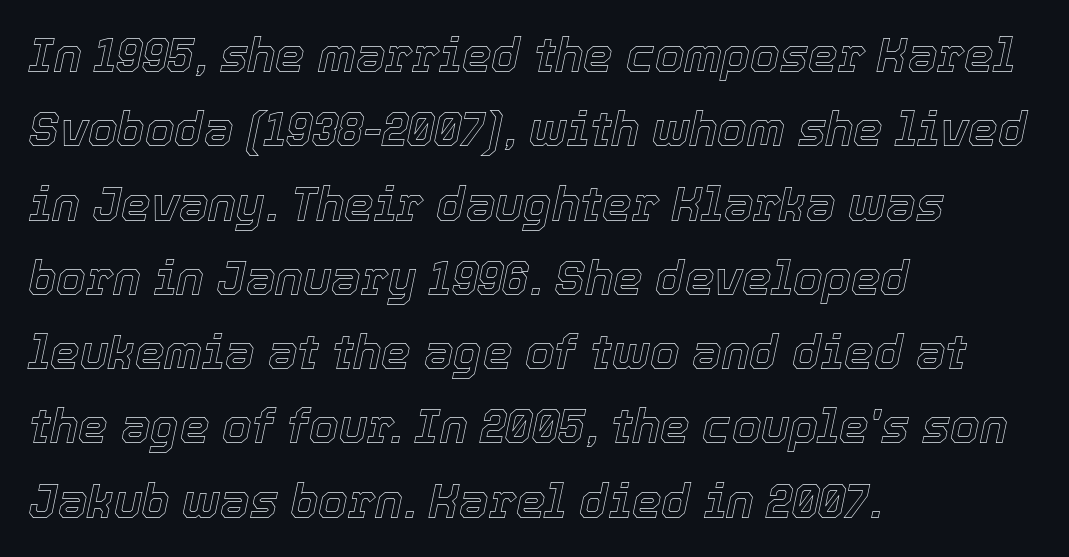
Q: Is the text italic (slanted)? A: Yes, it leans right by about 12 degrees.
Q: Is the text underlined? A: No.
Q: How is the paragraph aligned? A: Left-aligned.
Q: Is the spacing between letters normal or unusually wide? A: Normal.
Q: Is the spacing between lines tight, normal or loose? A: Normal.
Q: Width (condensed, normal, or wide)? A: Normal.
Q: x-height? A: Medium.
Q: Monospaced? A: No.
